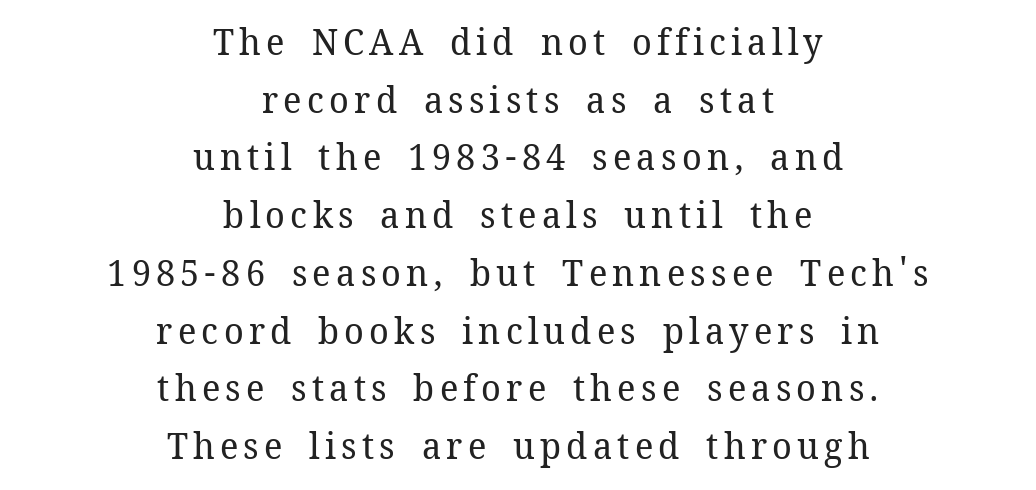
Q: Is the text bold? A: No.
Q: Is the text italic (slanted)? A: No, it is upright.
Q: Is the typeface a serif or a sans-serif typeface? A: Serif.
Q: Is the text underlined? A: No.
Q: How is the paragraph aligned? A: Centered.
Q: Is the spacing between lines tight, normal or loose? A: Normal.
Q: Width (condensed, normal, or wide)? A: Normal.
Q: Stroke contrast? A: Low.
Q: x-height? A: Medium.
Q: Monospaced? A: No.
